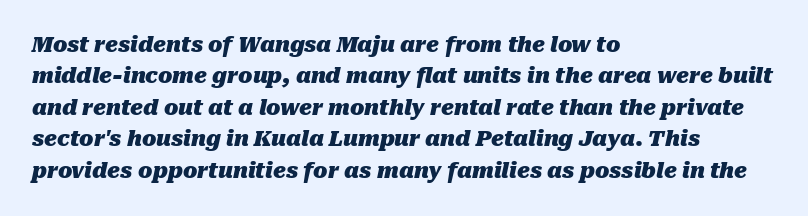
Q: Is the text bold? A: Yes.
Q: Is the text italic (slanted)? A: Yes, it leans right by about 10 degrees.
Q: Is the text underlined? A: No.
Q: How is the paragraph aligned? A: Left-aligned.
Q: Is the spacing between letters normal or unusually wide? A: Normal.
Q: Is the spacing between lines tight, normal or loose? A: Normal.
